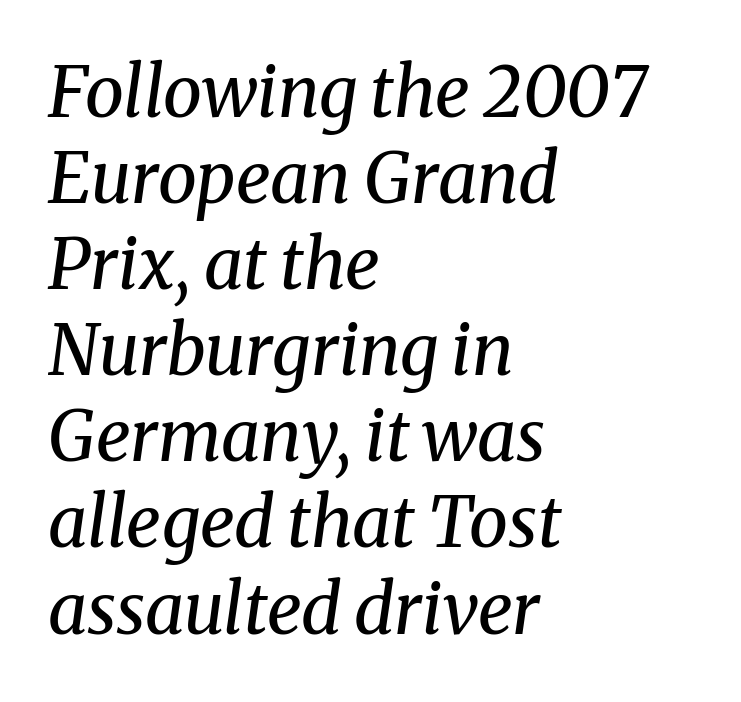
Each word holds together tightly as a unit, with standard inter-letter gaps. Compared with a typical body face, this is equally light or lighter still. The area under the type is left untouched. The designer went with a serif here, giving each stem small feet. Compared with ordinary roman type, these characters are visibly tilted.
